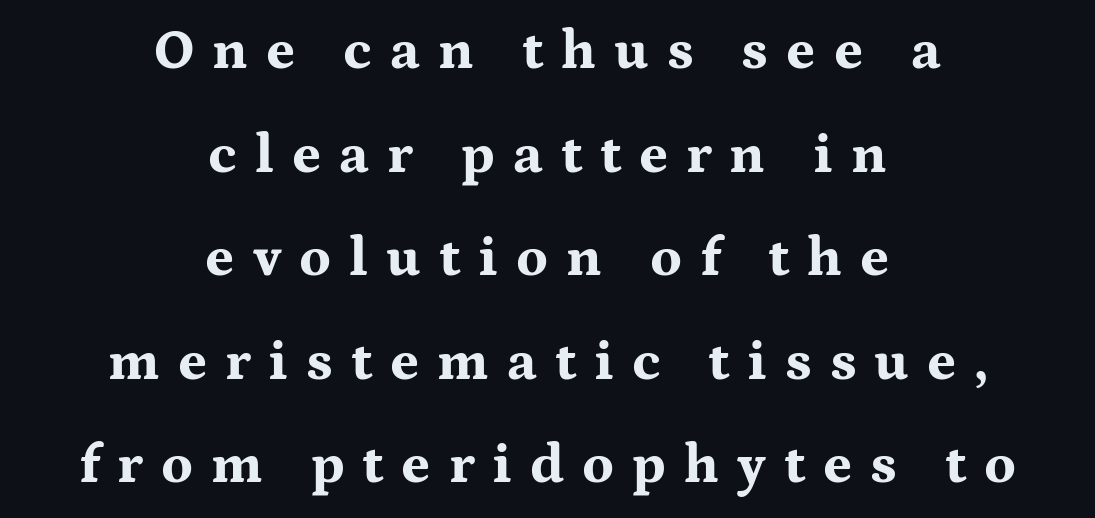
The image shows 56 px bold, wide serif type, upright; set centered, line spacing 1.85x, unusually wide letter spacing (+0.32 em), not underlined; medium stroke contrast and a medium x-height.
